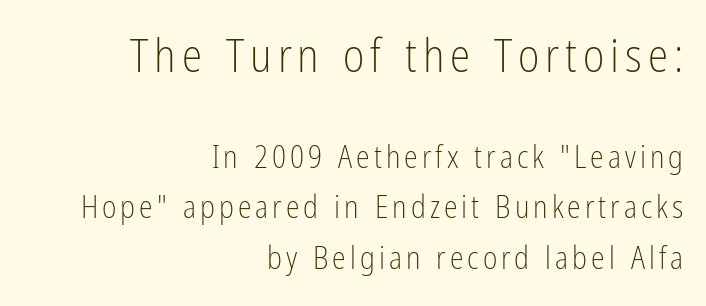
Stroke terminals: plain, sans-serif. Posture: upright roman. Size hierarchy here favors the leading block over the trailing one. Stroke mass is kept to a normal reading level or below. Leading matches the norm, producing a regular column.
